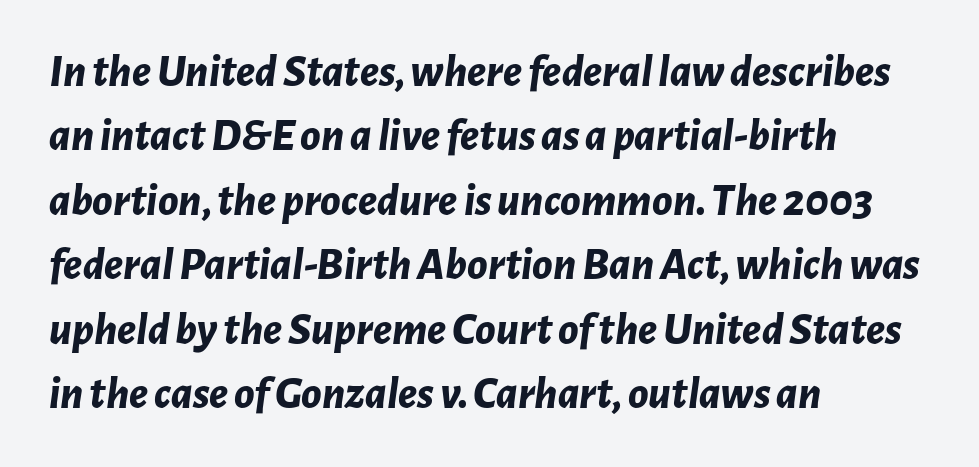
{"italic": "yes", "lean": "right", "slant_degrees": 7, "bold": "yes", "weight": "bold", "width": "normal", "stroke_contrast": "low", "x_height": "medium", "monospaced": "no", "underline": "no", "align": "left", "line_spacing": "normal", "line_spacing_ratio": 1.4, "letter_spacing": "normal", "letter_spacing_em": 0.0, "glyph_px": 46}
